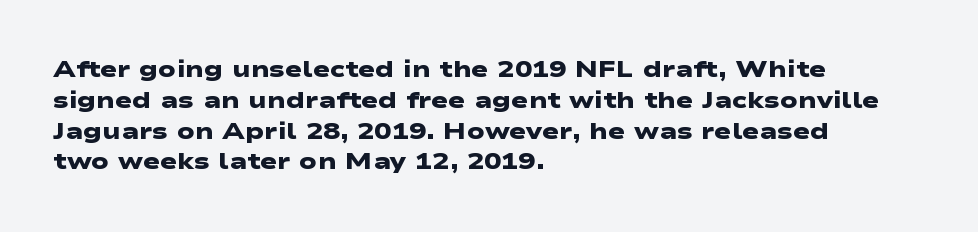
Students, this is bold: see how much ink each stroke carries. Alignment: flush left. Rows of type keep a routine distance in the vertical direction. Lines of text with bare space underneath. The letters sit at their default tracking, neither squeezed nor spread.
